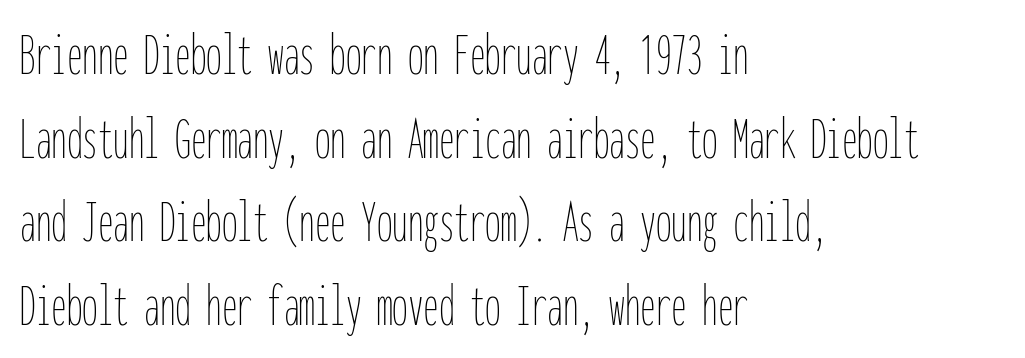
Q: Is the text bold? A: No.
Q: Is the text italic (slanted)? A: No, it is upright.
Q: Is the text underlined? A: No.
Q: How is the paragraph aligned? A: Left-aligned.
Q: Is the spacing between letters normal or unusually wide? A: Normal.
Q: Is the spacing between lines tight, normal or loose? A: Normal.
Q: Width (condensed, normal, or wide)? A: Condensed.
Q: Stroke contrast? A: Low.
Q: x-height? A: Medium.
Q: Monospaced? A: Yes.
